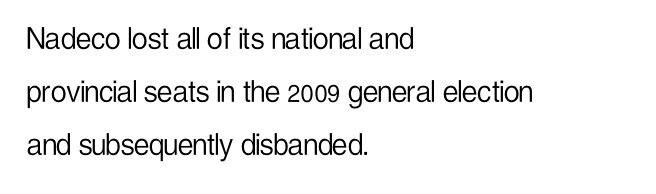
The typeface has the unassuming heft of standard copy or less. Quick note: not italic, upright. Horizontally, the lines are justified to the leading edge only. You could not count columns in this text — the font is proportionally spaced.
